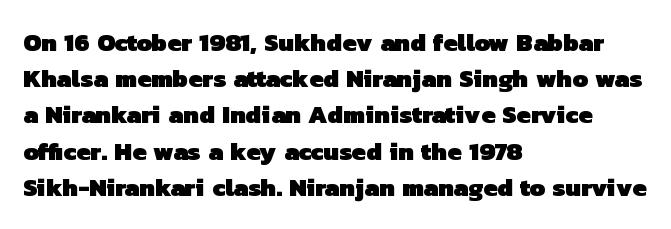
The image shows 25 px bold type; set left-aligned, normal line spacing (1.45x), normal letter spacing, not underlined.
